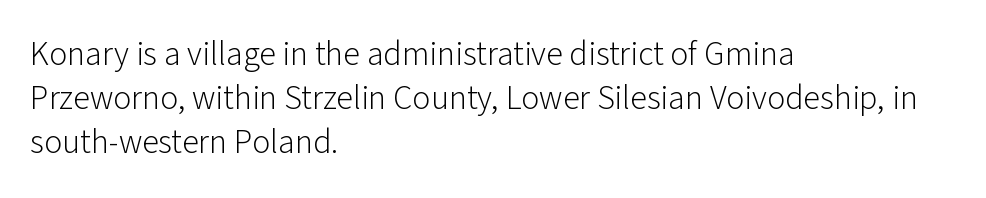
One-word summary of the alignment: left. Notice how the stems are strictly vertical — no italics here. Whoever set this chose a conventional vertical rhythm. Each stroke keeps to a modest, everyday thickness or less. Here the designer chose a conventional face with non-uniform glyph widths. The specimen omits any rule beneath the text block's lines.
